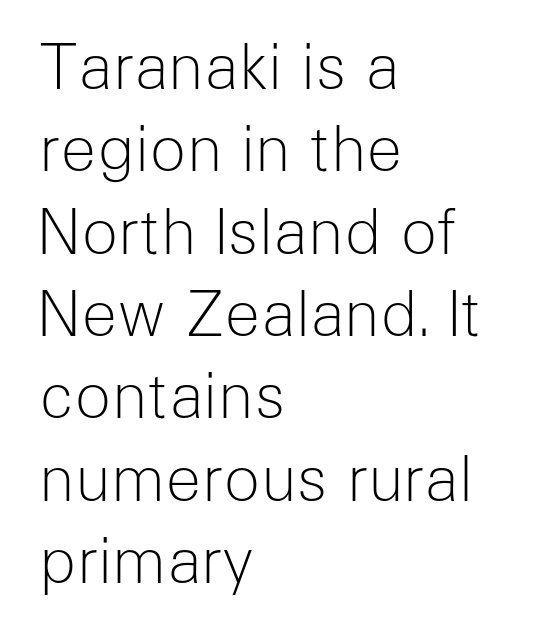
A roman cut, with each character standing at attention. Unmarked baselines from the first word to the last. Short note: letters normally spaced. Summary of vertical rhythm: regular, with standard interline spacing.
